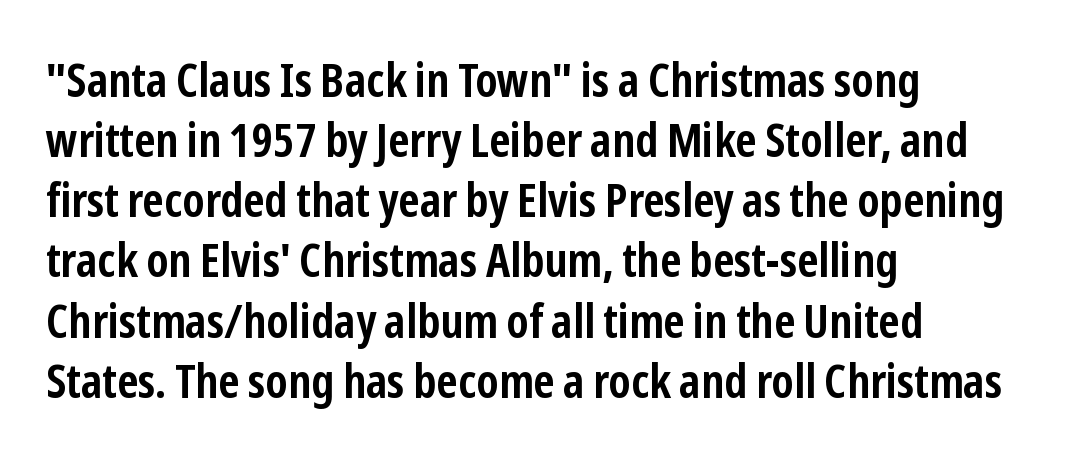
Letterform terminals end flat and unadorned throughout the passage. What's the leading like? Ordinary, nothing unusual. If you drew a ruler down the left edge, every line would touch it. The letters sit at their default tracking, neither squeezed nor spread. The specimen reads as upright at a glance.
